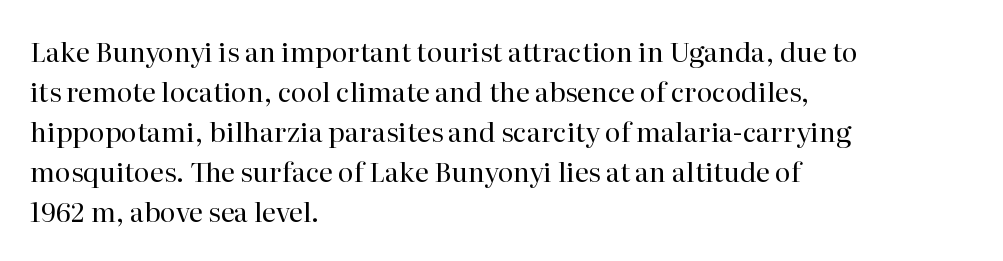
{"italic": "no", "bold": "no", "underline": "no", "align": "left", "line_spacing": "normal", "line_spacing_ratio": 1.48, "letter_spacing": "normal", "letter_spacing_em": 0.0, "glyph_px": 27}
